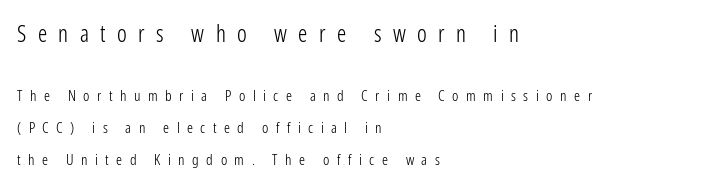
Teacher's note: observe the even left margin — that is flush-left alignment. These lines were composed using upright roman letters. Letters rest on an invisible, unmarked baseline. Interline gaps are noticeably wide in this sample. The face used here is rendered with a markedly widened letterfit. A student would notice the top passage is typeset larger than what follows.
